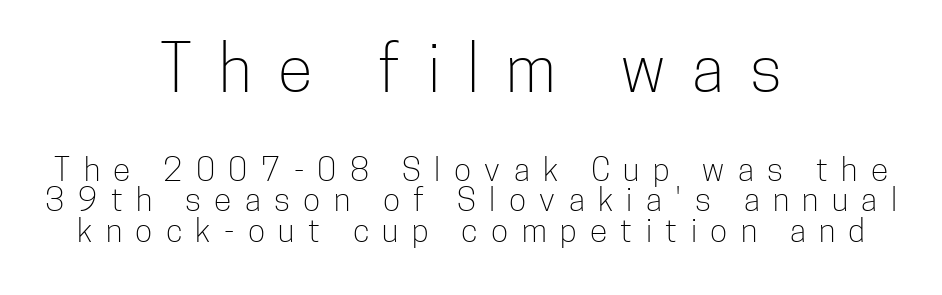
Q: Is the text bold? A: No.
Q: Is the text italic (slanted)? A: No, it is upright.
Q: Is the typeface a serif or a sans-serif typeface? A: Sans-serif.
Q: Is the text underlined? A: No.
Q: How is the paragraph aligned? A: Centered.
Q: Is the spacing between letters normal or unusually wide? A: Unusually wide.
Q: Is the spacing between lines tight, normal or loose? A: Tight.
Q: Which block of text is set in a larger size, the first (top) or the second (bottom)? A: The first (top) one.
Q: Width (condensed, normal, or wide)? A: Condensed.
Q: Stroke contrast? A: Low.
Q: x-height? A: Medium.
Q: Monospaced? A: No.
